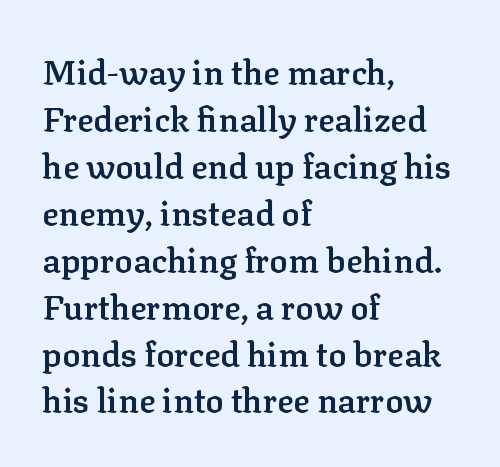
Q: Is the text bold? A: Semi-bold.
Q: Is the text italic (slanted)? A: No, it is upright.
Q: Is the typeface a serif or a sans-serif typeface? A: Serif.
Q: Is the text underlined? A: No.
Q: How is the paragraph aligned? A: Left-aligned.
Q: Is the spacing between letters normal or unusually wide? A: Normal.
Q: Is the spacing between lines tight, normal or loose? A: Normal.
Q: Width (condensed, normal, or wide)? A: Normal.
Q: Stroke contrast? A: Low.
Q: x-height? A: Medium.
Q: Monospaced? A: No.
